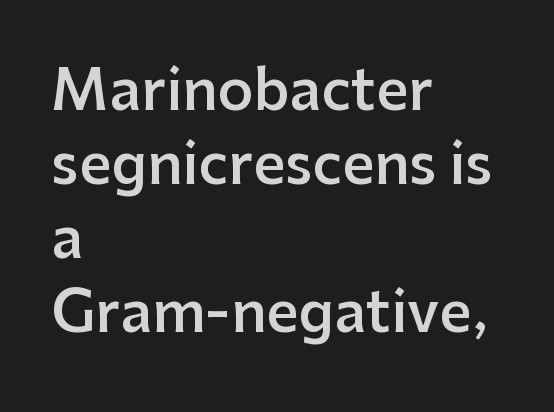
{"serif": "no", "italic": "no", "bold": "semi", "weight": "semibold", "width": "normal", "stroke_contrast": "low", "x_height": "medium", "monospaced": "no", "underline": "no", "align": "left", "line_spacing": "normal", "line_spacing_ratio": 1.32, "letter_spacing": "normal", "letter_spacing_em": 0.0, "glyph_px": 56}
